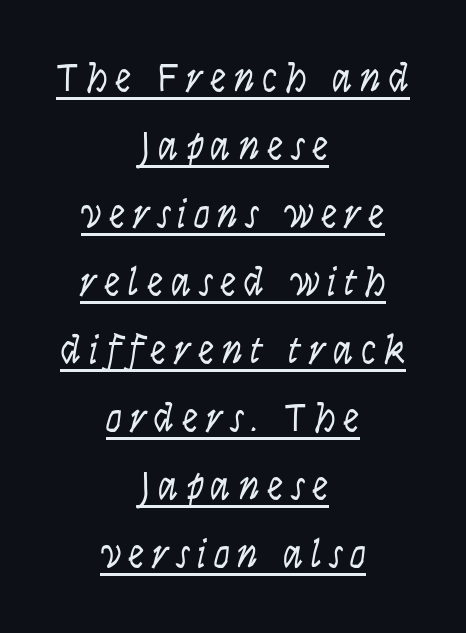
An italicized treatment has been applied to the whole sample. Counters stay open thanks to moderate or lighter strokes. The rendering uses the underline text-decoration. Each letter keeps its own natural width here, so spacing adapts to shape.
